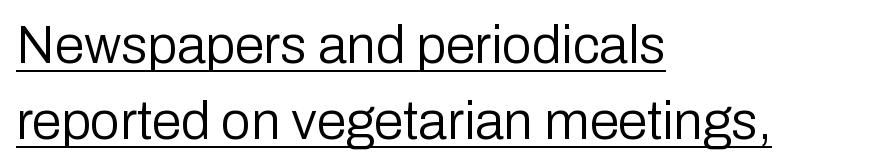
The image shows 53 px regular-weight sans-serif type, upright; set left-aligned, normal line spacing (1.43x), normal letter spacing, underlined; low stroke contrast and a medium x-height.
